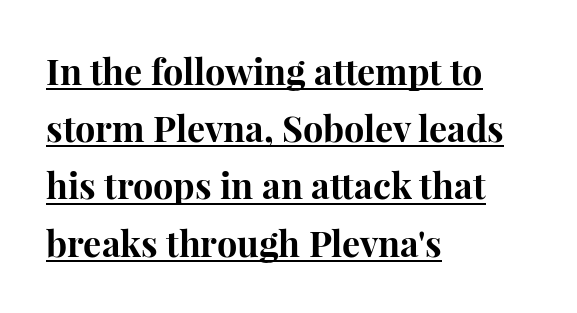
The image shows 36 px bold serif type, upright; set left-aligned, normal line spacing (1.59x), normal letter spacing, underlined; high stroke contrast and a medium x-height.
